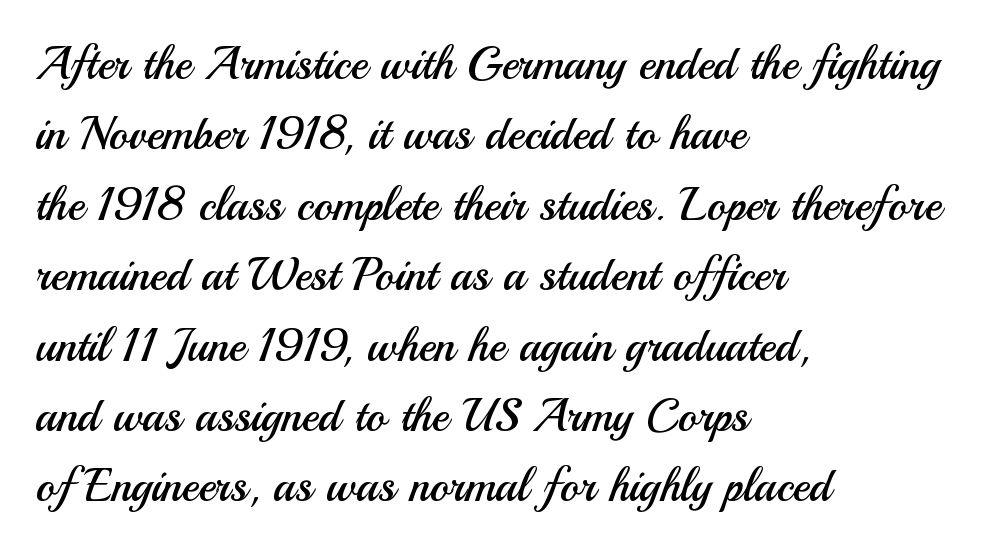
Q: Is the text bold? A: No.
Q: Is the text italic (slanted)? A: Yes.
Q: Is the typeface a serif or a sans-serif typeface? A: Sans-serif.
Q: Is the text underlined? A: No.
Q: How is the paragraph aligned? A: Left-aligned.
Q: Is the spacing between letters normal or unusually wide? A: Normal.
Q: Is the spacing between lines tight, normal or loose? A: Normal.
Q: Width (condensed, normal, or wide)? A: Normal.
Q: Stroke contrast? A: Medium.
Q: x-height? A: Small.
Q: Monospaced? A: No.
